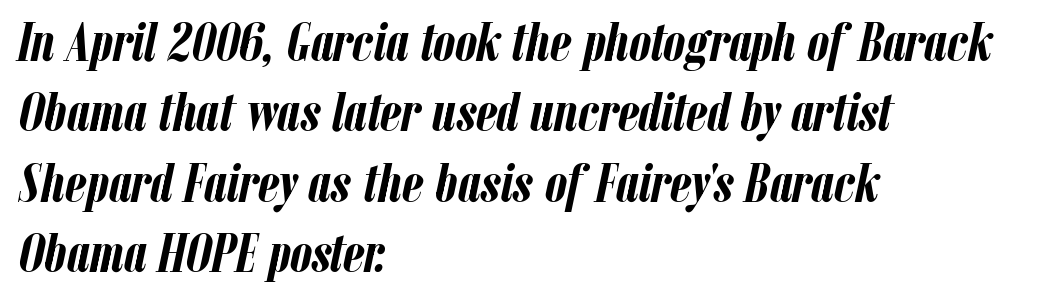
The image shows 55 px semibold, condensed type, italic (leaning right); set left-aligned, normal line spacing (1.28x), normal letter spacing, not underlined; low stroke contrast and a medium x-height.
